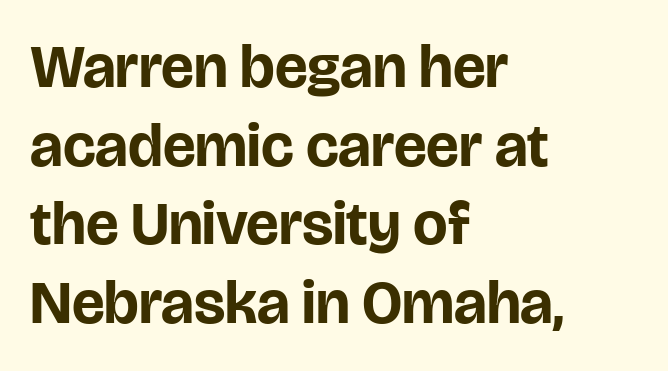
Q: Is the text bold? A: Yes.
Q: Is the text italic (slanted)? A: No, it is upright.
Q: Is the typeface a serif or a sans-serif typeface? A: Sans-serif.
Q: Is the text underlined? A: No.
Q: How is the paragraph aligned? A: Left-aligned.
Q: Is the spacing between letters normal or unusually wide? A: Normal.
Q: Is the spacing between lines tight, normal or loose? A: Normal.
Q: Width (condensed, normal, or wide)? A: Normal.
Q: Stroke contrast? A: Low.
Q: x-height? A: Large.
Q: Monospaced? A: No.
